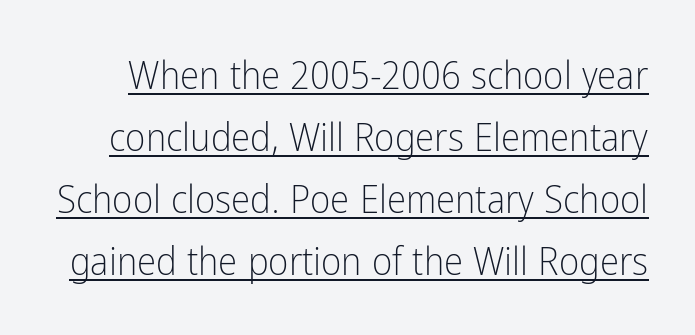
Q: Is the text bold? A: No.
Q: Is the text italic (slanted)? A: No, it is upright.
Q: Is the typeface a serif or a sans-serif typeface? A: Sans-serif.
Q: Is the text underlined? A: Yes.
Q: Is the spacing between letters normal or unusually wide? A: Normal.
Q: Is the spacing between lines tight, normal or loose? A: Normal.
Q: Width (condensed, normal, or wide)? A: Condensed.
Q: Stroke contrast? A: Low.
Q: x-height? A: Medium.
Q: Monospaced? A: No.
